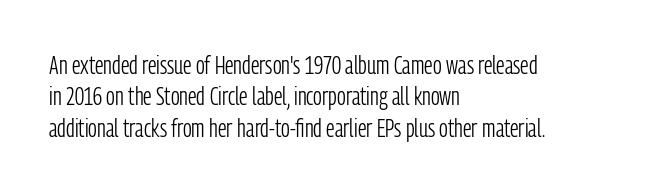
The image shows 25 px text type, upright; set left-aligned, normal line spacing (1.26x), normal letter spacing, not underlined.
